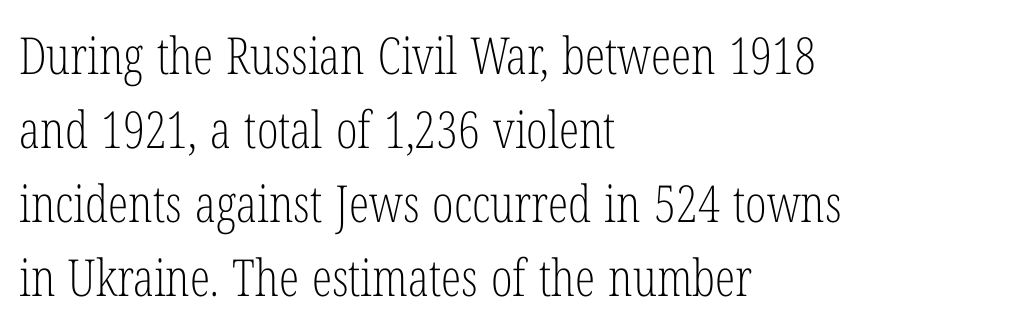
Q: Is the text bold? A: No.
Q: Is the text italic (slanted)? A: No, it is upright.
Q: Is the typeface a serif or a sans-serif typeface? A: Serif.
Q: Is the text underlined? A: No.
Q: How is the paragraph aligned? A: Left-aligned.
Q: Is the spacing between letters normal or unusually wide? A: Normal.
Q: Is the spacing between lines tight, normal or loose? A: Normal.
Q: Width (condensed, normal, or wide)? A: Condensed.
Q: Stroke contrast? A: Low.
Q: x-height? A: Medium.
Q: Monospaced? A: No.
